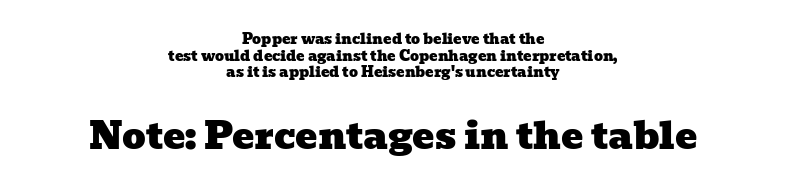
Q: Is the typeface a serif or a sans-serif typeface? A: Serif.
Q: Is the text underlined? A: No.
Q: How is the paragraph aligned? A: Centered.
Q: Is the spacing between letters normal or unusually wide? A: Normal.
Q: Which block of text is set in a larger size, the first (top) or the second (bottom)? A: The second (bottom) one.
Q: Width (condensed, normal, or wide)? A: Wide.
Q: Stroke contrast? A: Low.
Q: x-height? A: Medium.
Q: Monospaced? A: No.
